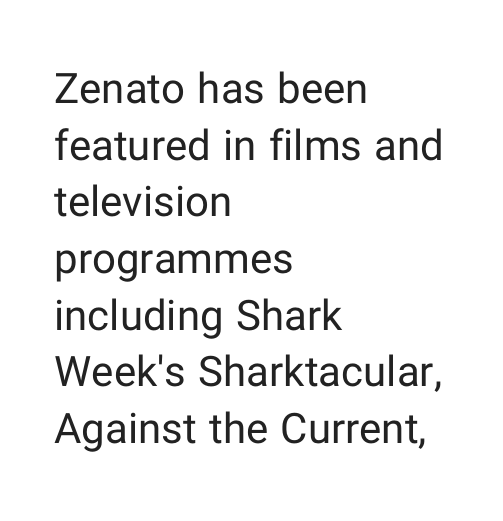
The image shows 42 px regular-weight sans-serif type, upright; set left-aligned, normal line spacing (1.35x), normal letter spacing, not underlined; low stroke contrast and a medium x-height.
